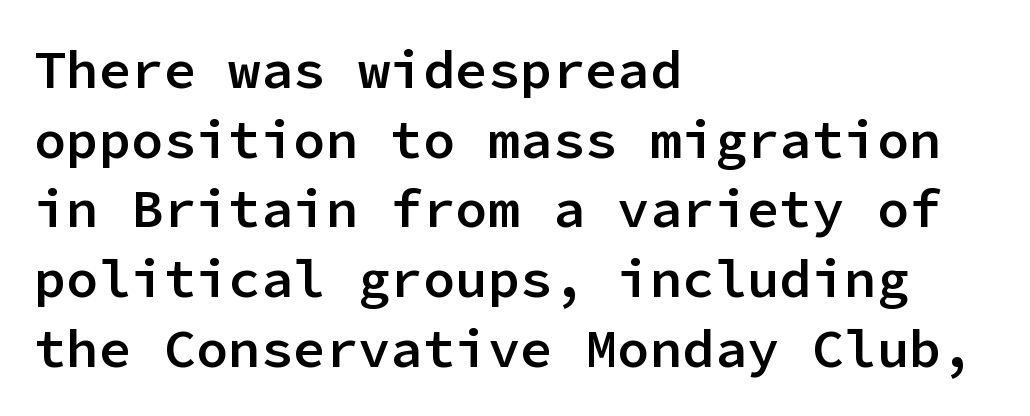
The image shows 54 px semibold sans-serif type, upright, monospaced; set left-aligned, normal line spacing (1.29x), normal letter spacing, not underlined; low stroke contrast and a medium x-height.
